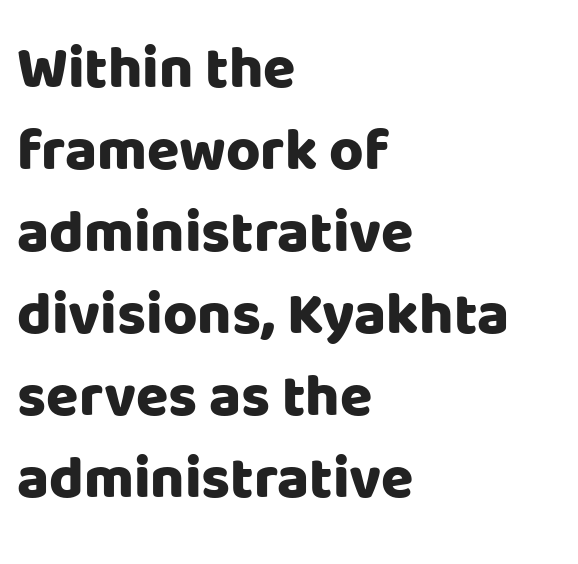
Does the lettering tilt? It doesn't — this is upright. Does the type have serifs? No, each stem ends abruptly. Line spacing here is normal. Honestly, there is no underline to notice here at all. Every letter is thick-stroked: bold, no question.
